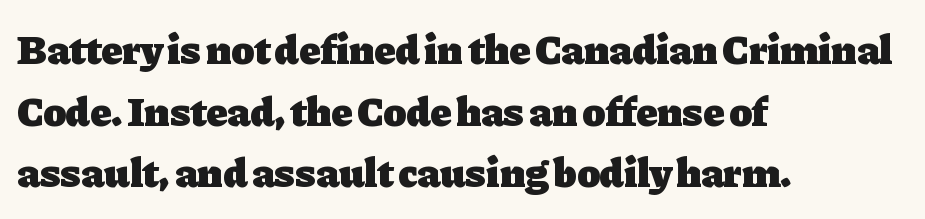
Q: Is the text bold? A: Yes.
Q: Is the text italic (slanted)? A: No, it is upright.
Q: Is the typeface a serif or a sans-serif typeface? A: Serif.
Q: Is the text underlined? A: No.
Q: How is the paragraph aligned? A: Left-aligned.
Q: Is the spacing between letters normal or unusually wide? A: Normal.
Q: Is the spacing between lines tight, normal or loose? A: Normal.
Q: Width (condensed, normal, or wide)? A: Normal.
Q: Stroke contrast? A: Low.
Q: x-height? A: Medium.
Q: Monospaced? A: No.
